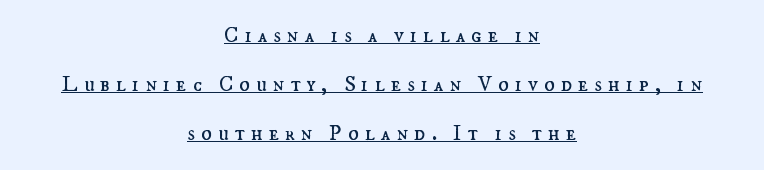
The image shows 22 px text type, upright; set centered, loose line spacing (2.23x), unusually wide letter spacing (+0.27 em), underlined.
